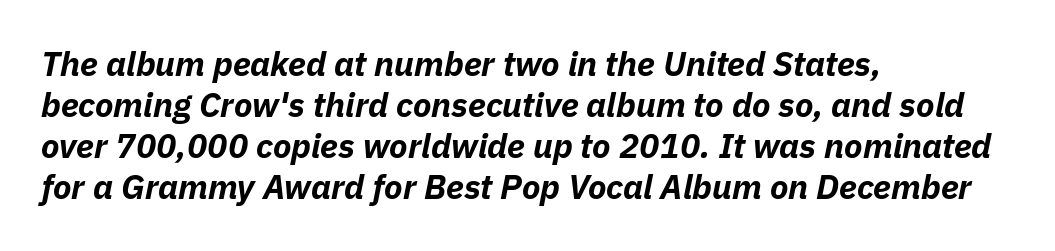
The image shows 34 px bold type, italic (leaning right); set left-aligned, line spacing 1.21x, normal letter spacing, not underlined; low stroke contrast and a medium x-height.
